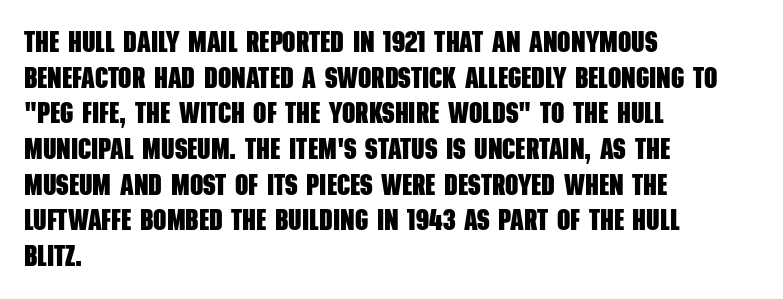
{"serif": "no", "bold": "yes", "weight": "heavy", "width": "condensed", "stroke_contrast": "low", "x_height": "large", "monospaced": "no", "underline": "no", "align": "left", "line_spacing_ratio": 1.23, "letter_spacing": "normal", "letter_spacing_em": 0.0, "glyph_px": 29}
